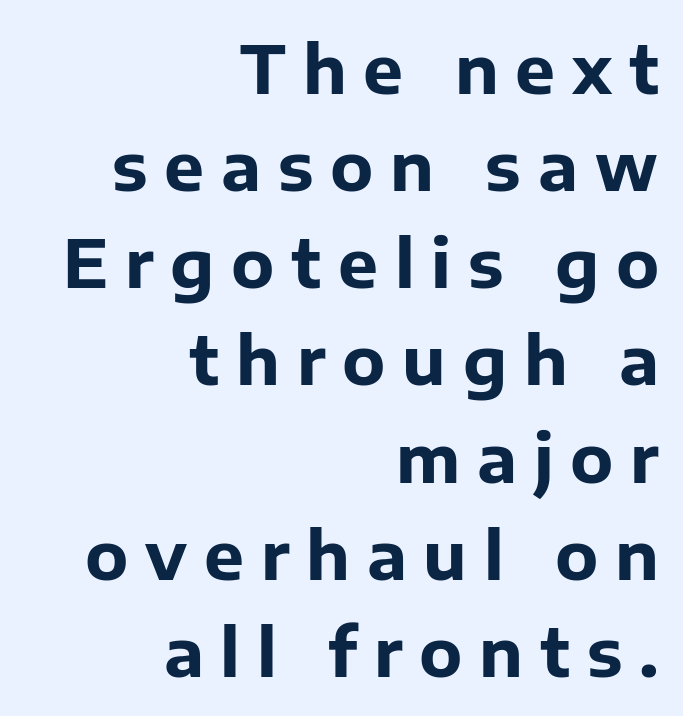
Each letter's strokes conclude bluntly, with no projecting serifs. Each letter keeps its own natural width here, so spacing adapts to shape. The font is running at its bold setting. Clear beneath every line of the passage. Inter-character spacing is expanded well beyond the font's built-in metrics. Vertical spacing — default.
